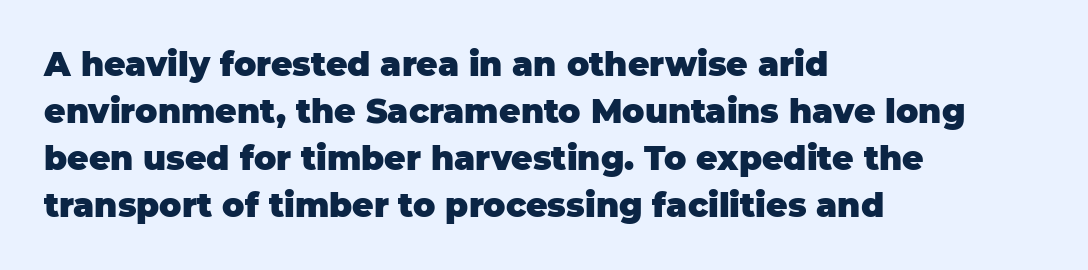
Q: Is the text bold? A: Yes.
Q: Is the text italic (slanted)? A: No, it is upright.
Q: Is the typeface a serif or a sans-serif typeface? A: Sans-serif.
Q: Is the text underlined? A: No.
Q: How is the paragraph aligned? A: Left-aligned.
Q: Is the spacing between letters normal or unusually wide? A: Normal.
Q: Is the spacing between lines tight, normal or loose? A: Normal.
Q: Width (condensed, normal, or wide)? A: Normal.
Q: Stroke contrast? A: Low.
Q: x-height? A: Large.
Q: Monospaced? A: No.
